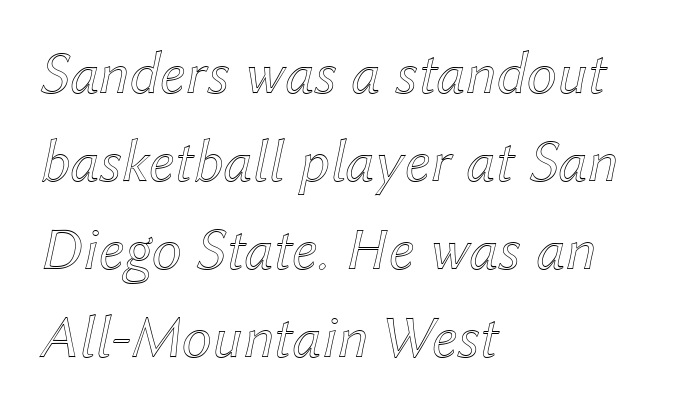
{"italic": "yes", "lean": "right", "slant_degrees": 12, "width": "normal", "x_height": "medium", "monospaced": "no", "underline": "no", "align": "left", "line_spacing": "normal", "line_spacing_ratio": 1.44, "letter_spacing": "normal", "letter_spacing_em": 0.0, "glyph_px": 61}
